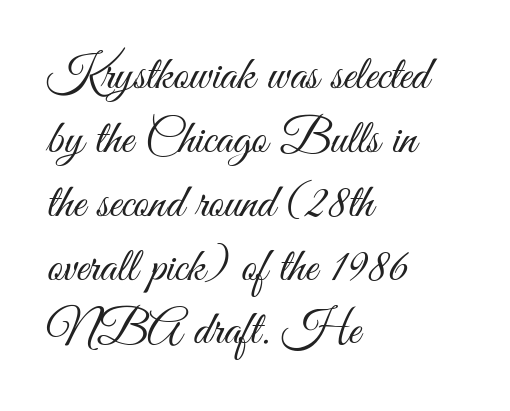
{"serif": "no", "bold": "no", "weight": "light", "width": "condensed", "stroke_contrast": "medium", "x_height": "small", "monospaced": "no", "underline": "no", "align": "left", "line_spacing": "normal", "line_spacing_ratio": 1.33, "letter_spacing": "normal", "letter_spacing_em": 0.0, "glyph_px": 48}
